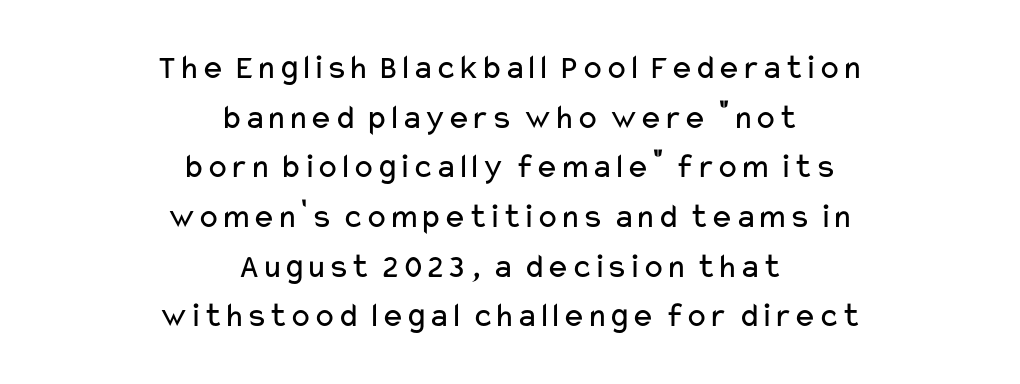
The face used here is proportionally spaced, like ordinary book or web type. Heaviness? Minimal to ordinary, like unemphasized prose. This block has exactly the height ordinary leading produces. The line texture is even and compact thanks to regular tracking. Glance below the letters and you will spot only blank space. The lines in this sample share a center point and differ in where they start and stop.
